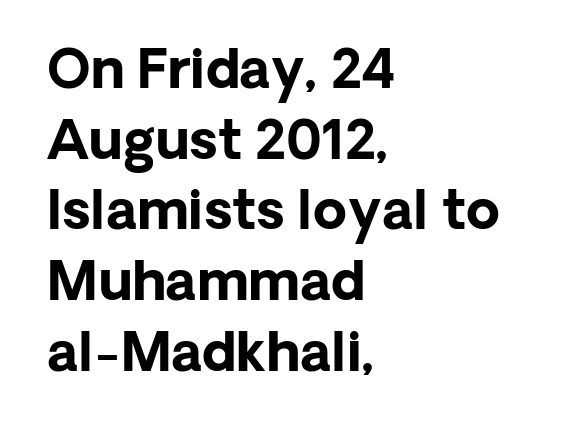
The image shows 54 px bold sans-serif type, upright; set left-aligned, normal line spacing (1.31x), normal letter spacing, not underlined; low stroke contrast and a medium x-height.
